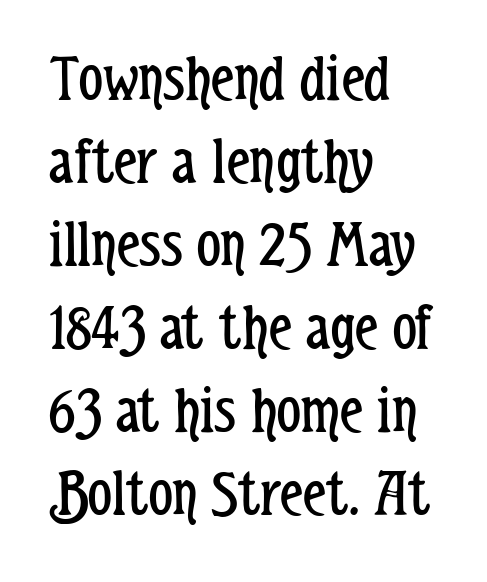
The image shows 67 px regular-weight, condensed sans-serif type, upright; set left-aligned, line spacing 1.24x, normal letter spacing, not underlined; low stroke contrast and a medium x-height.
